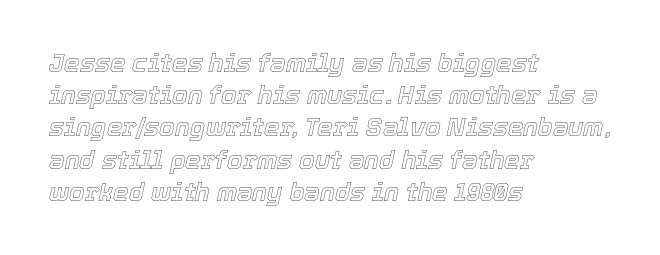
The image shows 25 px text type, italic (leaning right); set left-aligned, normal line spacing (1.29x), normal letter spacing, not underlined.
